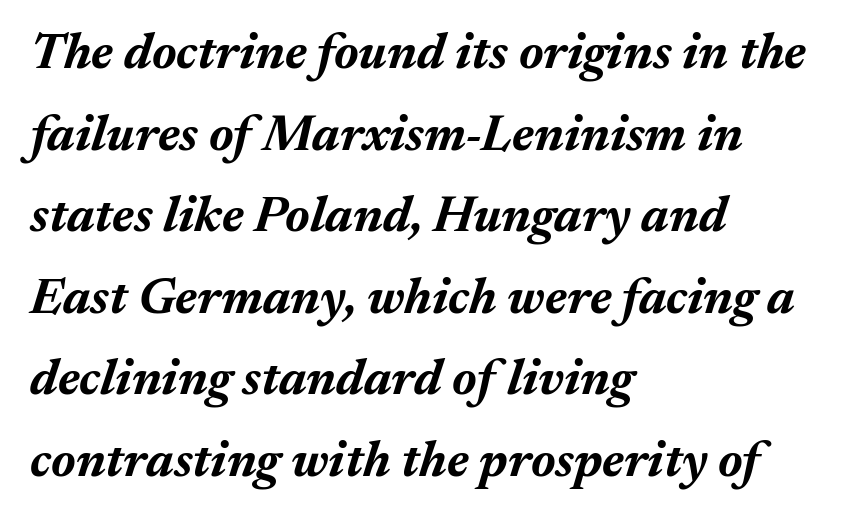
The image shows 51 px bold type, italic (leaning right); set left-aligned, normal line spacing (1.6x), normal letter spacing, not underlined; medium stroke contrast and a medium x-height.
